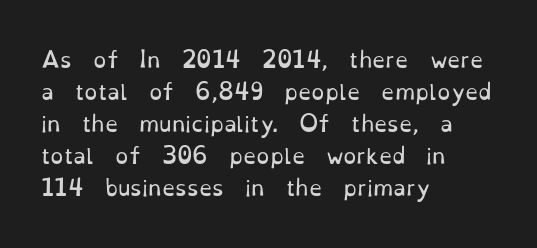
{"italic": "no", "bold": "no", "underline": "no", "align": "left", "line_spacing": "normal", "line_spacing_ratio": 1.52, "letter_spacing": "normal", "letter_spacing_em": 0.0, "glyph_px": 21}
